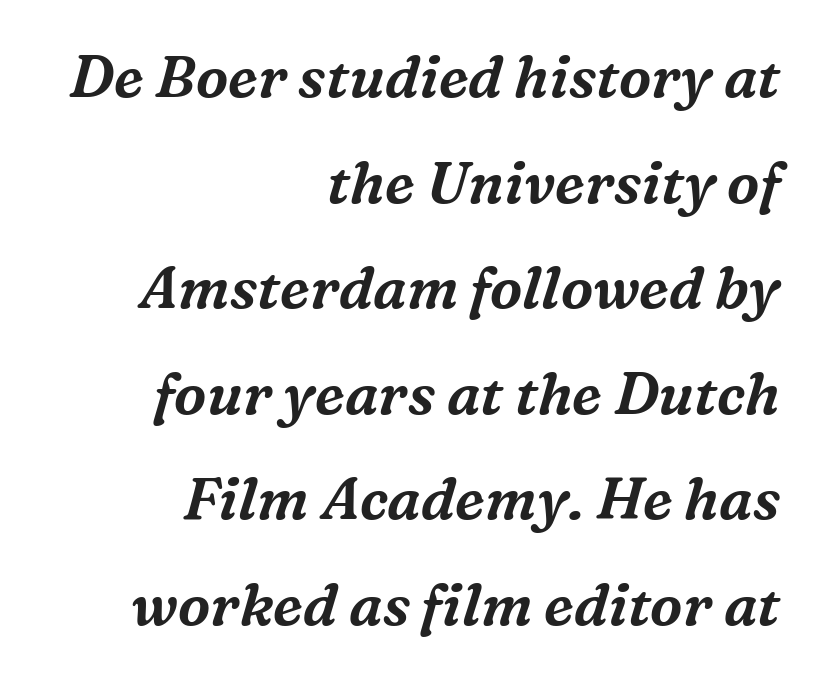
Q: Is the text italic (slanted)? A: Yes, it leans right by about 16 degrees.
Q: Is the typeface a serif or a sans-serif typeface? A: Serif.
Q: Is the text underlined? A: No.
Q: How is the paragraph aligned? A: Right-aligned.
Q: Is the spacing between letters normal or unusually wide? A: Normal.
Q: Width (condensed, normal, or wide)? A: Normal.
Q: Stroke contrast? A: Medium.
Q: x-height? A: Medium.
Q: Monospaced? A: No.
